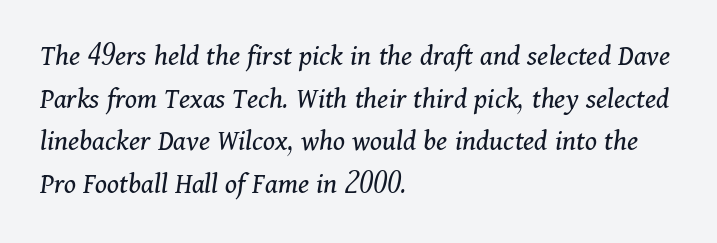
The letters carry serifs — small finishing strokes at the ends of their stems. Note the varied advance widths — an 'i' is clearly narrower than an 'm'. A clean baseline with only descenders dipping below it. Nothing heavy about these letters — not bold at all. Slant detected: the letters are inclined. Glyph-to-glyph distance matches everyday printed text.
